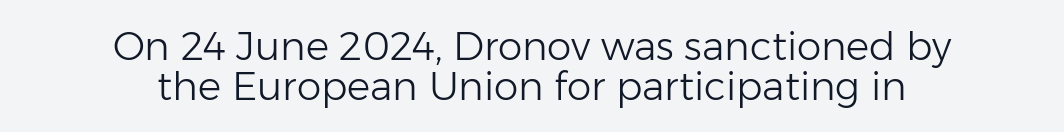
The image shows 39 px light sans-serif type, upright; set centered, tight line spacing (1.02x), normal letter spacing, not underlined; low stroke contrast and a medium x-height.
